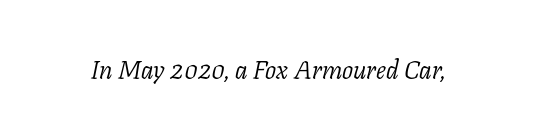
The image shows 26 px text type, italic (leaning right); set normal letter spacing, not underlined.
